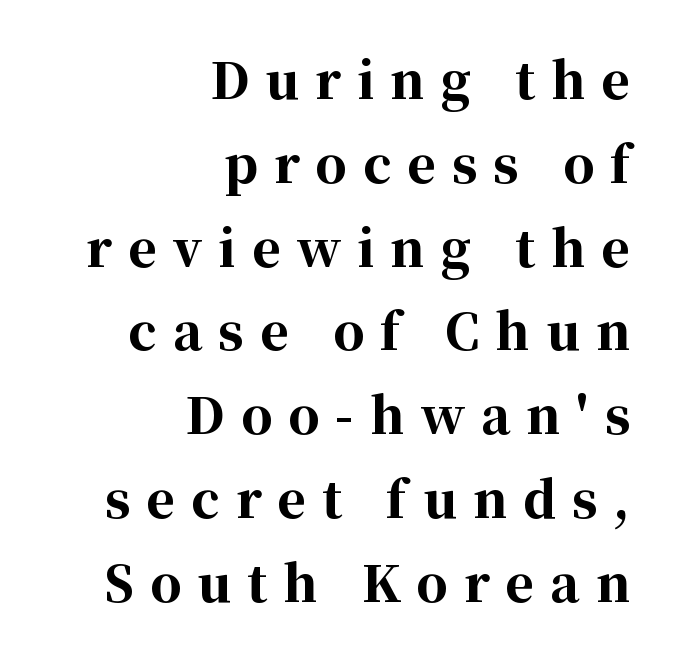
Q: Is the text bold? A: Yes.
Q: Is the text italic (slanted)? A: No, it is upright.
Q: Is the typeface a serif or a sans-serif typeface? A: Serif.
Q: Is the text underlined? A: No.
Q: How is the paragraph aligned? A: Right-aligned.
Q: Is the spacing between letters normal or unusually wide? A: Unusually wide.
Q: Width (condensed, normal, or wide)? A: Normal.
Q: Stroke contrast? A: High.
Q: x-height? A: Medium.
Q: Monospaced? A: No.
